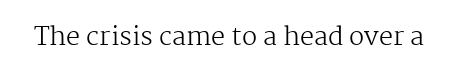
The image shows 25 px text type, upright; set normal letter spacing, not underlined.
